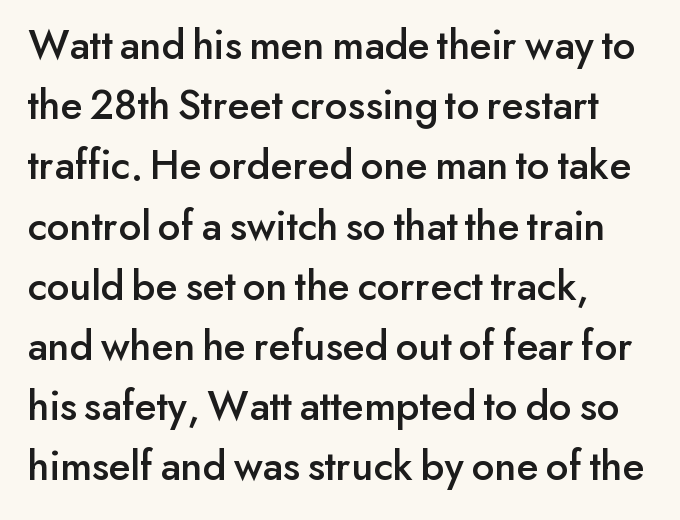
What kind of face is this? One without serifs — a sans. The type is set solid horizontally, with unmodified tracking. The designer left line spacing at the default. These lines are rendered in a variable-pitch font. The setting favours the left margin, as ordinary paragraphs usually do.
